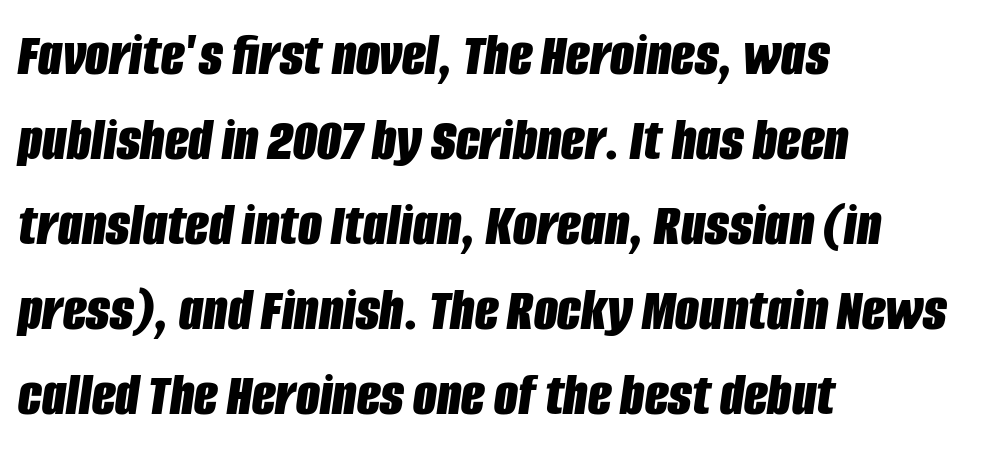
The image shows 62 px bold, condensed type, italic (leaning right); set left-aligned, normal line spacing (1.37x), normal letter spacing, not underlined; low stroke contrast and a large x-height.
